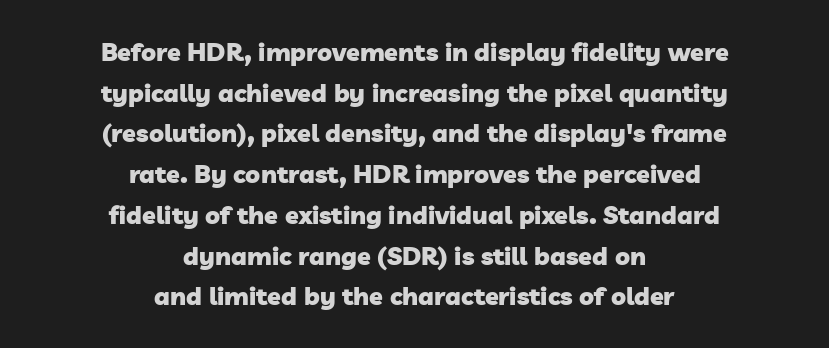
Q: Is the text bold? A: Yes.
Q: Is the text underlined? A: No.
Q: How is the paragraph aligned? A: Centered.
Q: Is the spacing between letters normal or unusually wide? A: Normal.
Q: Is the spacing between lines tight, normal or loose? A: Normal.
